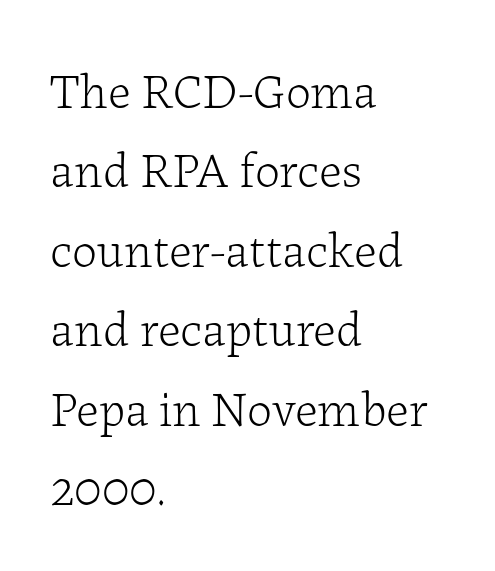
{"serif": "yes", "italic": "no", "bold": "no", "weight": "light", "width": "normal", "stroke_contrast": "low", "x_height": "medium", "monospaced": "no", "underline": "no", "align": "left", "line_spacing": "normal", "line_spacing_ratio": 1.59, "letter_spacing": "normal", "letter_spacing_em": 0.0, "glyph_px": 50}
